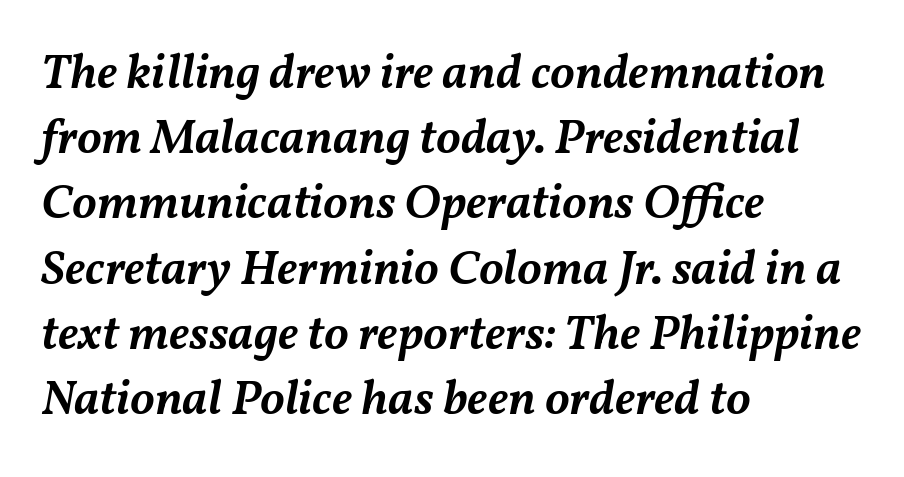
{"italic": "yes", "lean": "right", "slant_degrees": 11, "bold": "semi", "weight": "semibold", "width": "normal", "stroke_contrast": "medium", "x_height": "medium", "monospaced": "no", "underline": "no", "align": "left", "line_spacing": "normal", "line_spacing_ratio": 1.33, "letter_spacing": "normal", "letter_spacing_em": 0.0, "glyph_px": 49}
